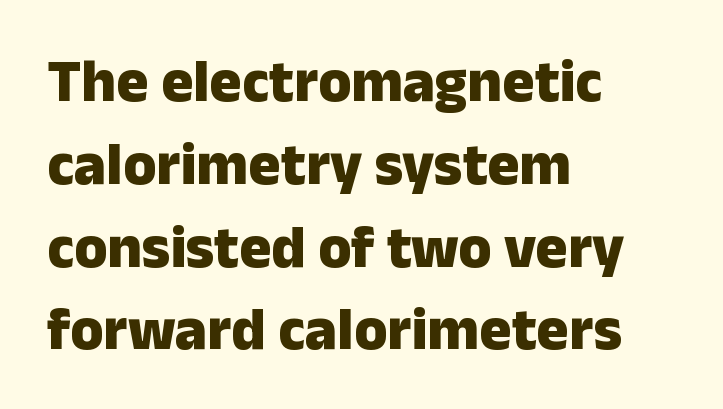
The image shows 60 px heavy sans-serif type, upright; set left-aligned, normal line spacing (1.38x), normal letter spacing, not underlined; low stroke contrast and a medium x-height.
